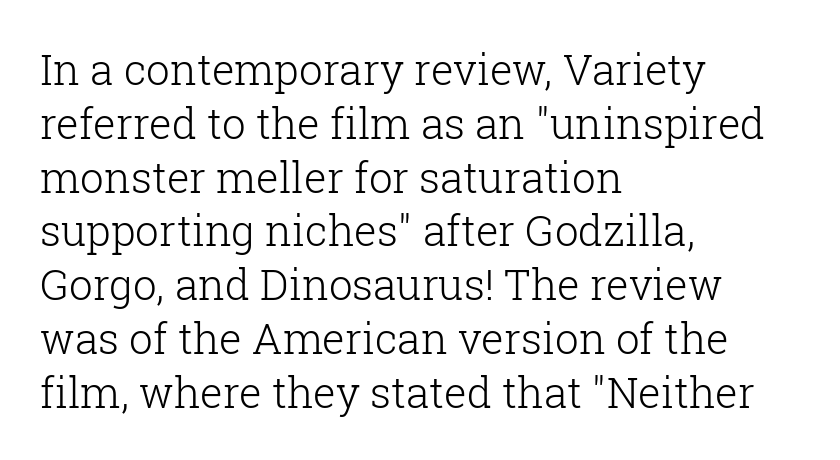
These lines are rendered in a variable-pitch font. Do the letters lean? They stand straight. The area under the type is left untouched. Tracking here is standard; glyphs follow each other at the usual distance.
